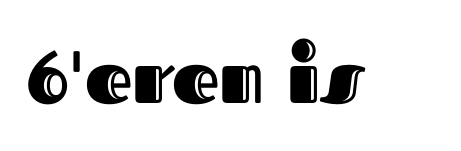
This sample has the flowing, uneven cadence of proportional lettering. Quick note: not italic, upright. Underlining? Definitely not there. The type is set solid horizontally, with unmodified tracking.
